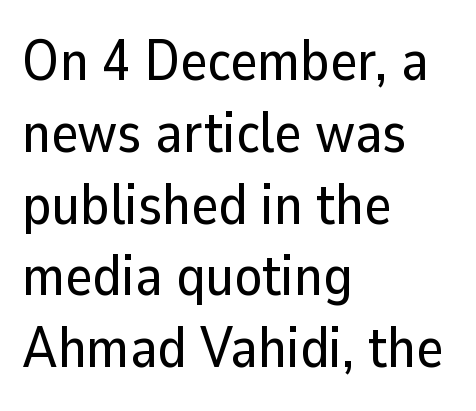
The string is rendered with underlining switched off. When letters stand straight like this, we call the style roman or upright. This sample keeps an unexceptional amount of space between lines. Varying glyph widths throughout — classic text-font behaviour. Each letter's strokes conclude bluntly, with no projecting serifs.
